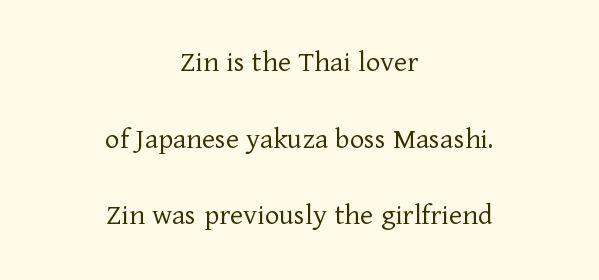
Check the space under the baseline: it is left empty. No extra tracking has been applied to these lines. To sum up the face: it has serifs. The passage shown is typed in a proportional face where columns would drift. This sample is center-justified, so both line endings float freely. Widely set lines give the paragraph a tall, airy silhouette.
